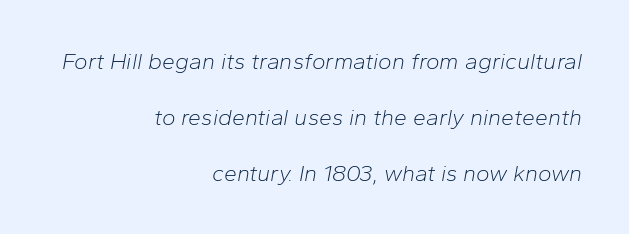
Descender tails drop into unmarked territory. Stem width sits at or under what a default text font uses. This block would shrink considerably if given ordinary leading; it's expanded now. A typesetter would call this zero additional tracking. The lines in this sample share a right terminus and differ only in where they begin. Slant detected: the letters are inclined.
